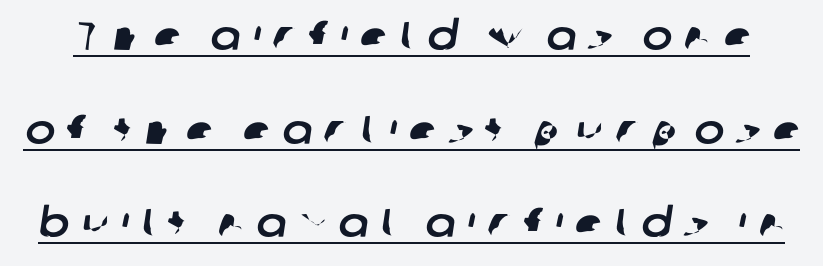
{"serif": "no", "width": "normal", "stroke_contrast": "low", "x_height": "medium", "monospaced": "no", "underline": "yes", "line_spacing": "loose", "line_spacing_ratio": 2.34, "letter_spacing": "wide", "letter_spacing_em": 0.3, "glyph_px": 40}
